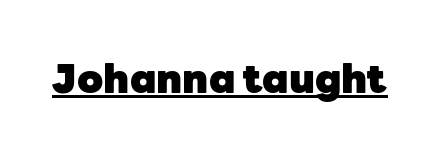
The passage shown is typed in a proportional face where columns would drift. Notice how a bar underscores the lettering throughout. It's the straight-up-and-down kind of type. The typesetting leans heavy: a genuine bold.
